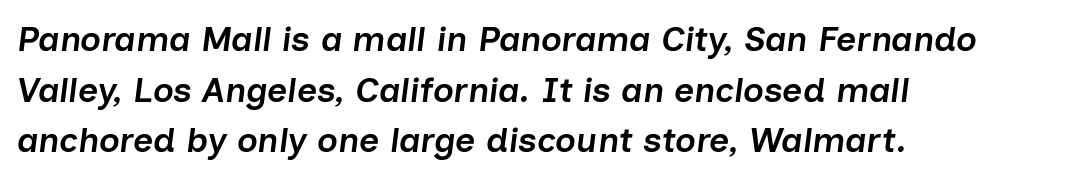
{"italic": "yes", "lean": "right", "slant_degrees": 7, "bold": "semi", "weight": "semibold", "width": "normal", "stroke_contrast": "low", "x_height": "medium", "monospaced": "no", "underline": "no", "align": "left", "line_spacing": "normal", "line_spacing_ratio": 1.45, "letter_spacing": "normal", "letter_spacing_em": 0.0, "glyph_px": 35}
